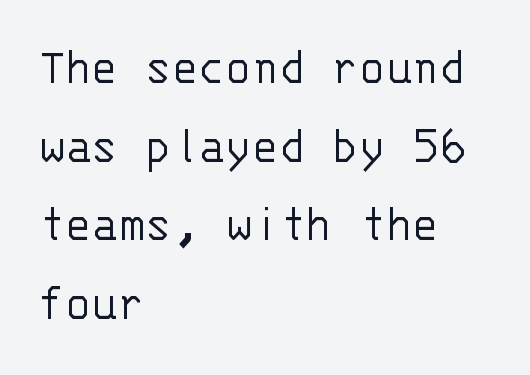
The image shows 55 px light sans-serif type, upright, monospaced; set left-aligned, normal line spacing (1.43x), normal letter spacing, not underlined; low stroke contrast and a large x-height.
